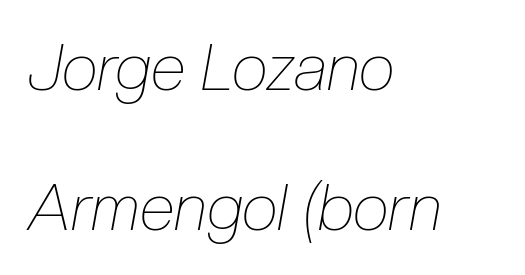
{"italic": "yes", "lean": "right", "slant_degrees": 10, "bold": "no", "weight": "thin", "width": "condensed", "stroke_contrast": "low", "x_height": "medium", "monospaced": "no", "underline": "no", "align": "left", "line_spacing": "loose", "line_spacing_ratio": 2.16, "letter_spacing": "normal", "letter_spacing_em": 0.0, "glyph_px": 65}
